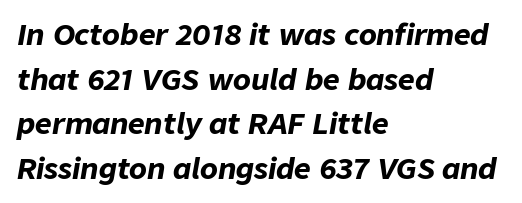
The rows are spaced the way most documents space them. The specimen omits any rule beneath the text block's lines. The rendering keeps characters at their native spacing. Where is the straight margin? On the left. The passage shown leans; its letterforms are oblique.
